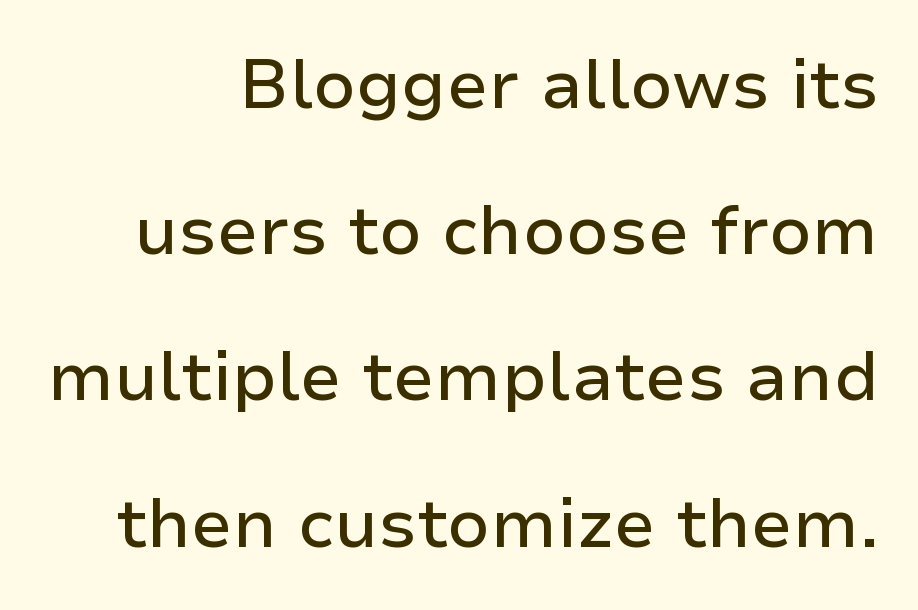
{"serif": "no", "italic": "no", "width": "normal", "stroke_contrast": "low", "x_height": "medium", "monospaced": "no", "underline": "no", "align": "right", "line_spacing": "loose", "line_spacing_ratio": 2.15, "letter_spacing": "normal", "letter_spacing_em": 0.0, "glyph_px": 68}
